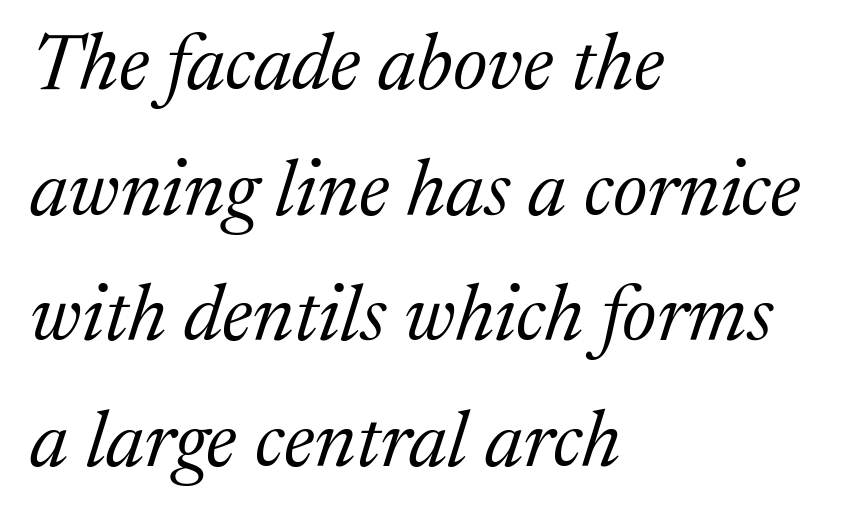
The gaps between neighbouring characters are ordinary and unremarkable. The paragraph has a hard left edge and a soft right edge. Serifs: yes, visible at the terminals of the letterforms. Heaviness? Minimal to ordinary, like unemphasized prose. The specimen omits any rule beneath the text block's lines.
